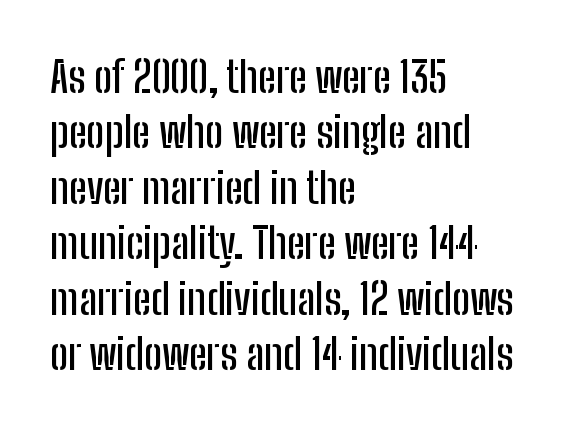
Q: Is the text italic (slanted)? A: No, it is upright.
Q: Is the typeface a serif or a sans-serif typeface? A: Sans-serif.
Q: Is the text underlined? A: No.
Q: How is the paragraph aligned? A: Left-aligned.
Q: Is the spacing between letters normal or unusually wide? A: Normal.
Q: Is the spacing between lines tight, normal or loose? A: Normal.
Q: Width (condensed, normal, or wide)? A: Condensed.
Q: Stroke contrast? A: Low.
Q: x-height? A: Medium.
Q: Monospaced? A: No.
